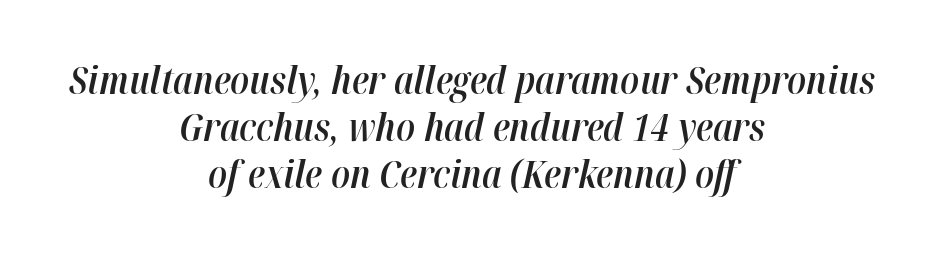
The image shows 39 px semibold, condensed type, italic (leaning right); set centered, line spacing 1.21x, normal letter spacing, not underlined; high stroke contrast and a medium x-height.
